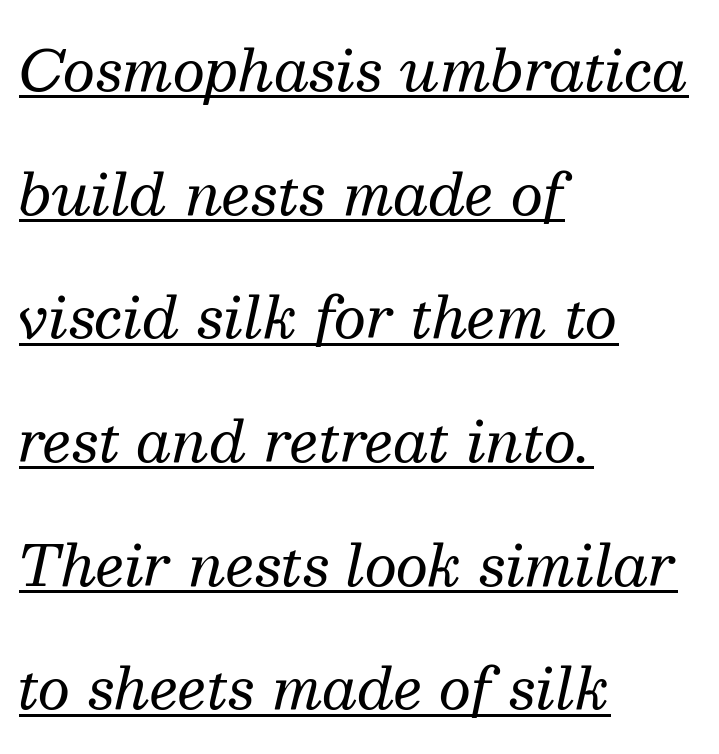
The image shows 57 px regular-weight serif type, italic (leaning right); set left-aligned, loose line spacing (2.17x), normal letter spacing, underlined; medium stroke contrast and a medium x-height.
